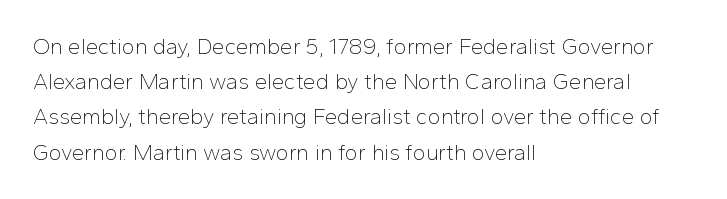
{"italic": "no", "bold": "no", "underline": "no", "align": "left", "line_spacing": "normal", "line_spacing_ratio": 1.6, "letter_spacing": "normal", "letter_spacing_em": 0.0, "glyph_px": 22}
